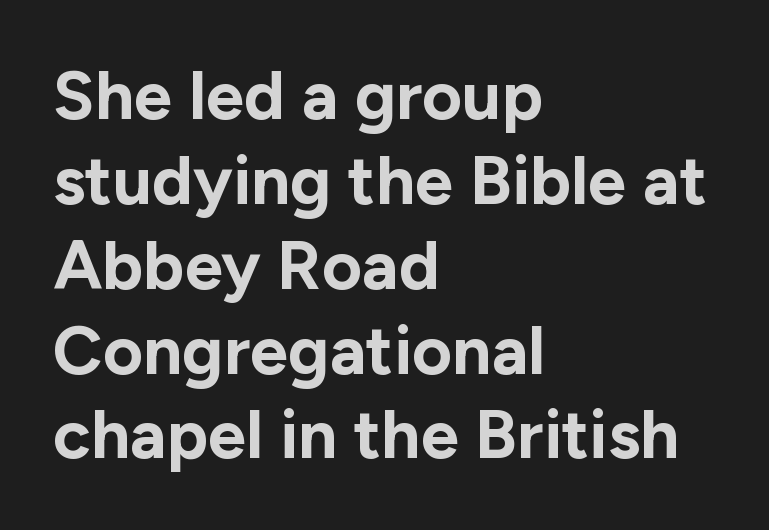
{"serif": "no", "italic": "no", "bold": "yes", "weight": "bold", "width": "normal", "stroke_contrast": "low", "x_height": "medium", "monospaced": "no", "underline": "no", "align": "left", "line_spacing_ratio": 1.23, "letter_spacing": "normal", "letter_spacing_em": 0.0, "glyph_px": 69}
